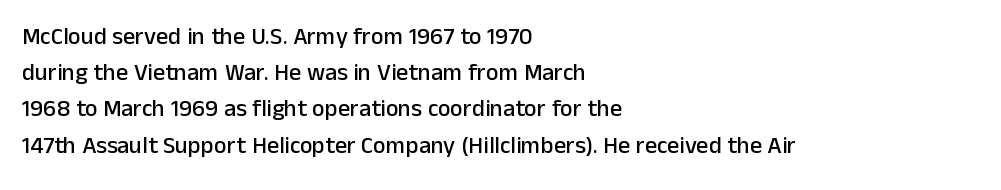
The image shows 24 px text type, upright; set left-aligned, normal line spacing (1.51x), normal letter spacing, not underlined.
